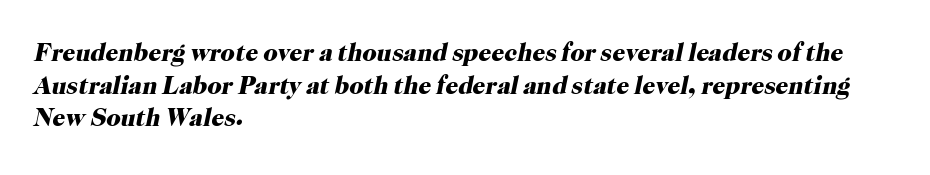
Q: Is the text bold? A: Yes.
Q: Is the text italic (slanted)? A: Yes, it leans right by about 12 degrees.
Q: Is the text underlined? A: No.
Q: How is the paragraph aligned? A: Left-aligned.
Q: Is the spacing between letters normal or unusually wide? A: Normal.
Q: Is the spacing between lines tight, normal or loose? A: Normal.
